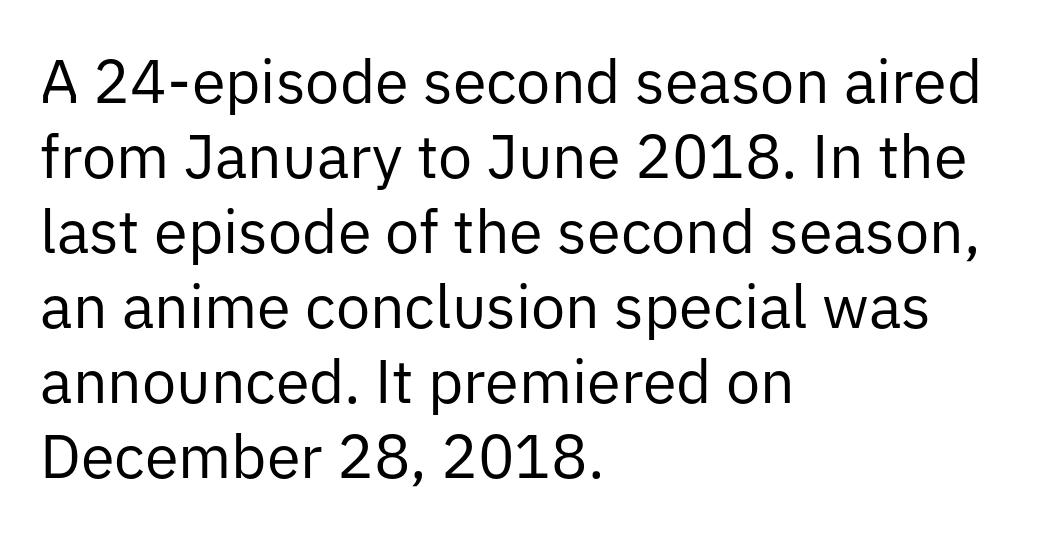
The passage shown is not underscored anywhere. The weight would be labelled regular, book, light, or lighter still. The letters stand straight up with perfectly vertical stems. Character widths vary here, with narrow letters taking less room than wide ones. Which margin do the lines hug? The left one — the right edge is uneven. You can tell from the bare stems that sans-serif type was used.
